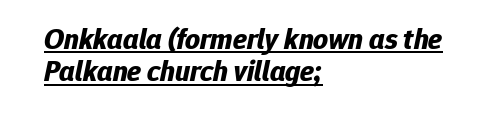
{"italic": "yes", "lean": "right", "slant_degrees": 12, "bold": "yes", "weight": "bold", "width": "normal", "stroke_contrast": "low", "x_height": "medium", "monospaced": "no", "underline": "yes", "align": "left", "line_spacing": "tight", "line_spacing_ratio": 1.12, "letter_spacing": "normal", "letter_spacing_em": 0.0, "glyph_px": 29}
